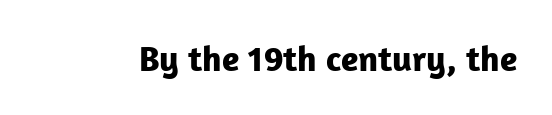
{"serif": "no", "italic": "no", "bold": "yes", "weight": "bold", "width": "normal", "stroke_contrast": "low", "x_height": "medium", "monospaced": "no", "underline": "no", "letter_spacing": "normal", "letter_spacing_em": 0.0, "glyph_px": 36}
